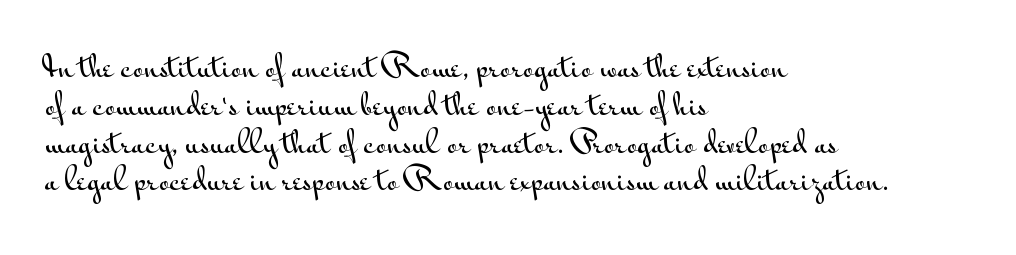
Looks like regular typesetting: each glyph gets only the width it needs. Short and long lines alike share a common starting point at left. Whoever set this chose a conventional vertical rhythm. Each word holds together tightly as a unit, with standard inter-letter gaps. The passage shown is typeset with a sans-serif family.
